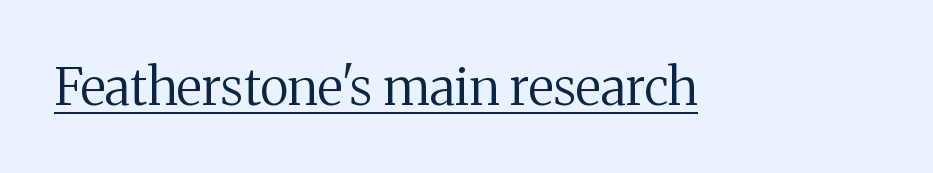
The image shows 51 px regular-weight serif type, upright; set normal letter spacing, underlined; medium stroke contrast and a medium x-height.
